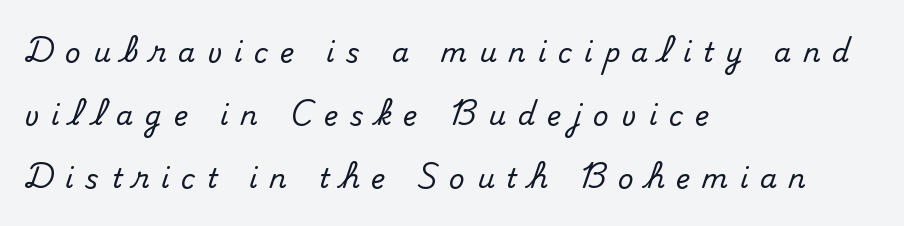
Loose tracking; the words dissolve into strings of separated letters. One-word summary of the alignment: left. A clean baseline with only descenders dipping below it. The passage shown stacks its lines with a broad gap.
